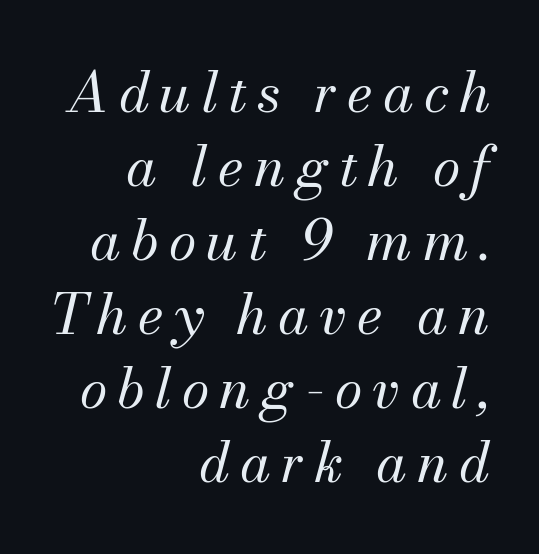
{"serif": "yes", "italic": "yes", "lean": "right", "slant_degrees": 13, "bold": "no", "weight": "regular", "width": "normal", "stroke_contrast": "medium", "x_height": "small", "monospaced": "no", "underline": "no", "align": "right", "line_spacing": "normal", "line_spacing_ratio": 1.32, "glyph_px": 56}
